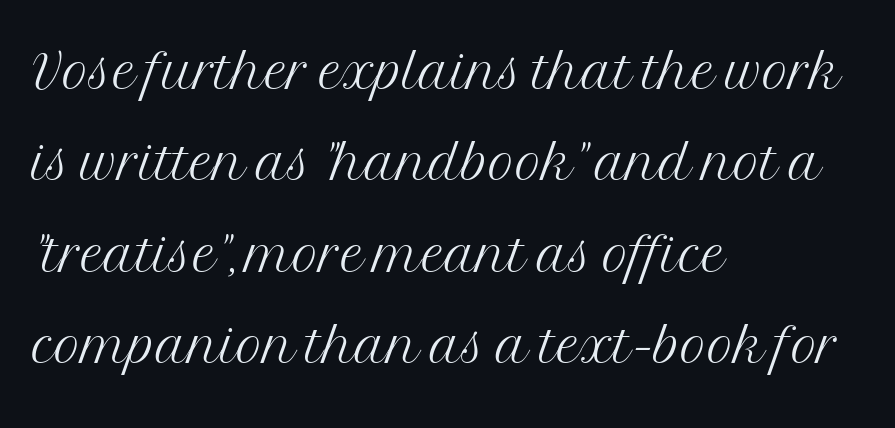
Q: Is the text bold? A: No.
Q: Is the text italic (slanted)? A: Yes.
Q: Is the typeface a serif or a sans-serif typeface? A: Serif.
Q: Is the text underlined? A: No.
Q: How is the paragraph aligned? A: Left-aligned.
Q: Is the spacing between letters normal or unusually wide? A: Normal.
Q: Is the spacing between lines tight, normal or loose? A: Normal.
Q: Width (condensed, normal, or wide)? A: Normal.
Q: Stroke contrast? A: Medium.
Q: x-height? A: Medium.
Q: Monospaced? A: No.
